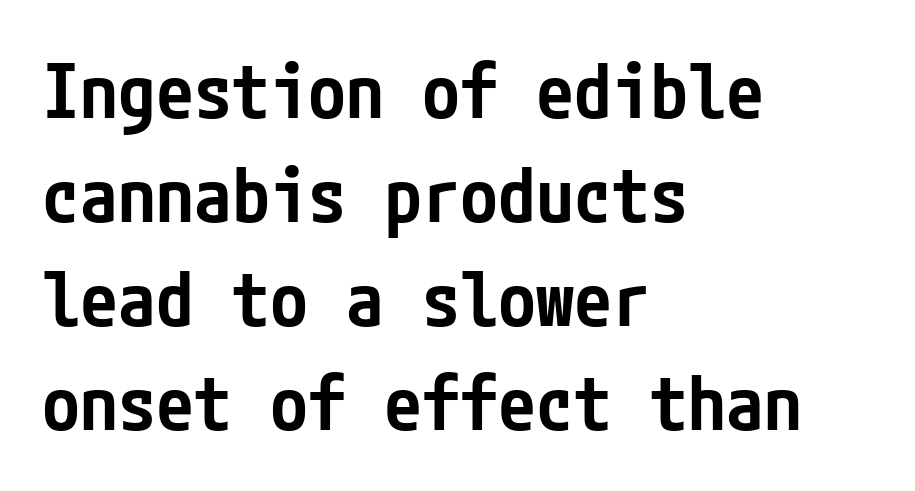
How would I describe the line gaps? Plain and ordinary. The foot of each line stays bare and open. The line texture is even and compact thanks to regular tracking. Weight check: semibold — heavier than regular, not quite bold. Which margin do the lines hug? The left one — the right edge is uneven. This sample uses an upright cut, with every glyph sitting square on the baseline.
